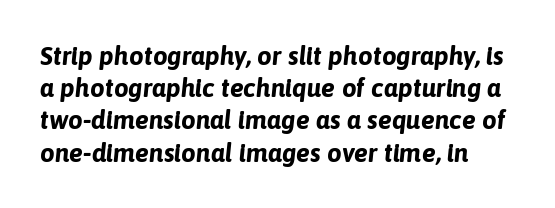
Q: Is the text bold? A: Yes.
Q: Is the text italic (slanted)? A: Yes, it leans right by about 6 degrees.
Q: Is the text underlined? A: No.
Q: Is the spacing between letters normal or unusually wide? A: Normal.
